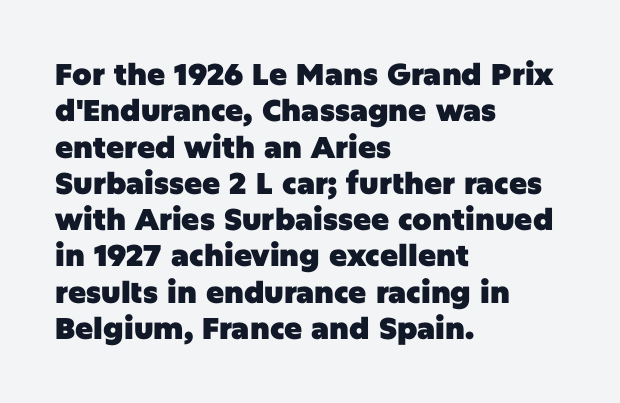
{"serif": "no", "italic": "no", "bold": "yes", "weight": "heavy", "width": "normal", "stroke_contrast": "low", "x_height": "large", "monospaced": "no", "underline": "no", "align": "left", "line_spacing_ratio": 1.21, "letter_spacing": "normal", "letter_spacing_em": 0.0, "glyph_px": 30}
